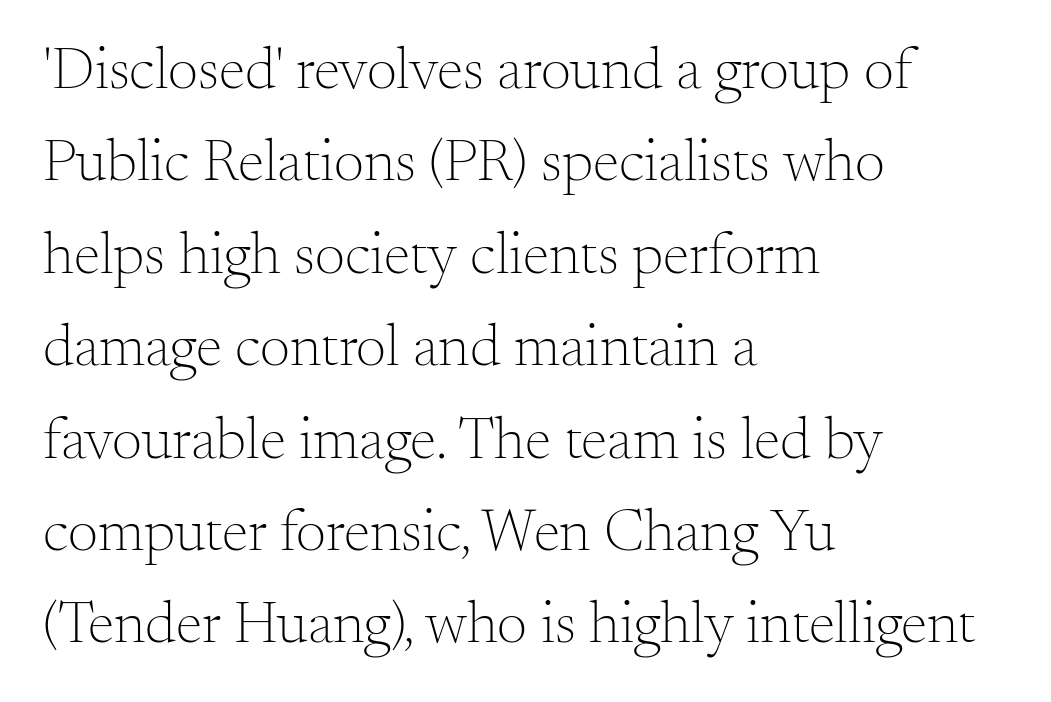
{"serif": "yes", "italic": "no", "bold": "no", "weight": "light", "width": "normal", "stroke_contrast": "medium", "x_height": "small", "monospaced": "no", "underline": "no", "align": "left", "line_spacing": "normal", "line_spacing_ratio": 1.54, "letter_spacing": "normal", "letter_spacing_em": 0.0, "glyph_px": 60}
